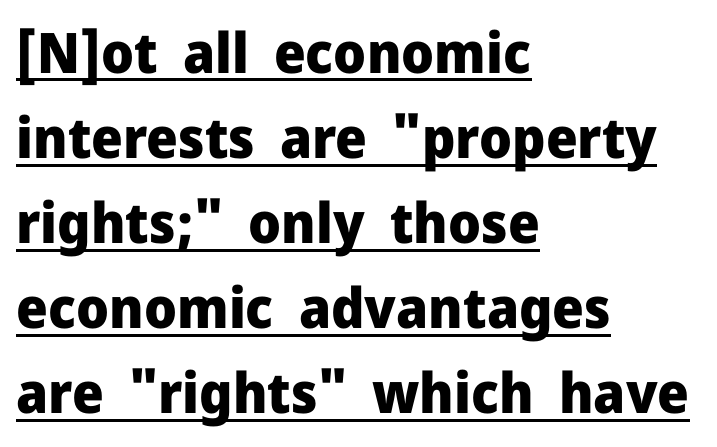
Q: Is the text bold? A: Yes.
Q: Is the text italic (slanted)? A: No, it is upright.
Q: Is the typeface a serif or a sans-serif typeface? A: Sans-serif.
Q: Is the text underlined? A: Yes.
Q: How is the paragraph aligned? A: Left-aligned.
Q: Is the spacing between letters normal or unusually wide? A: Normal.
Q: Is the spacing between lines tight, normal or loose? A: Normal.
Q: Width (condensed, normal, or wide)? A: Normal.
Q: Stroke contrast? A: Low.
Q: x-height? A: Medium.
Q: Monospaced? A: No.
